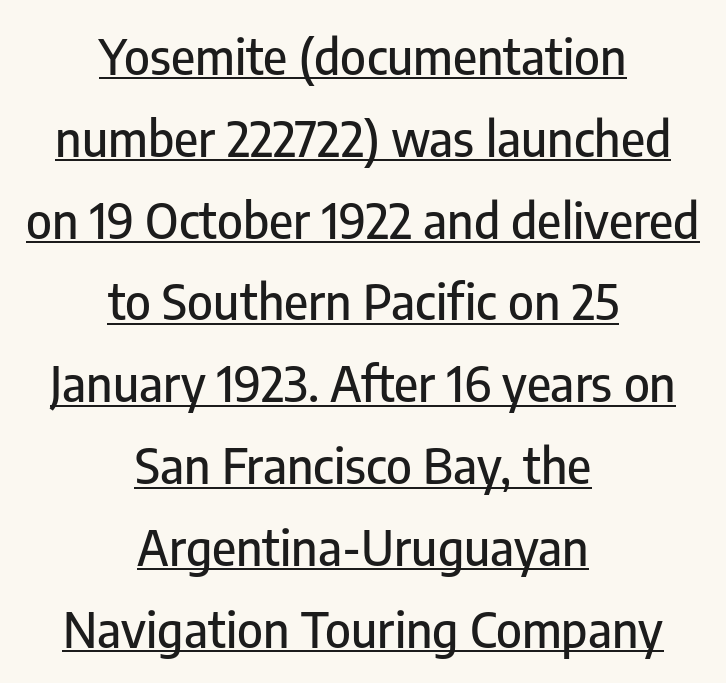
Q: Is the text italic (slanted)? A: No, it is upright.
Q: Is the typeface a serif or a sans-serif typeface? A: Sans-serif.
Q: Is the text underlined? A: Yes.
Q: How is the paragraph aligned? A: Centered.
Q: Is the spacing between letters normal or unusually wide? A: Normal.
Q: Is the spacing between lines tight, normal or loose? A: Normal.
Q: Width (condensed, normal, or wide)? A: Condensed.
Q: Stroke contrast? A: Low.
Q: x-height? A: Medium.
Q: Monospaced? A: No.
